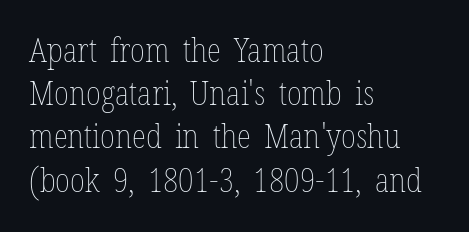
The image shows 33 px thin, condensed type, upright; set left-aligned, normal line spacing (1.31x), normal letter spacing, not underlined; low stroke contrast and a medium x-height.
